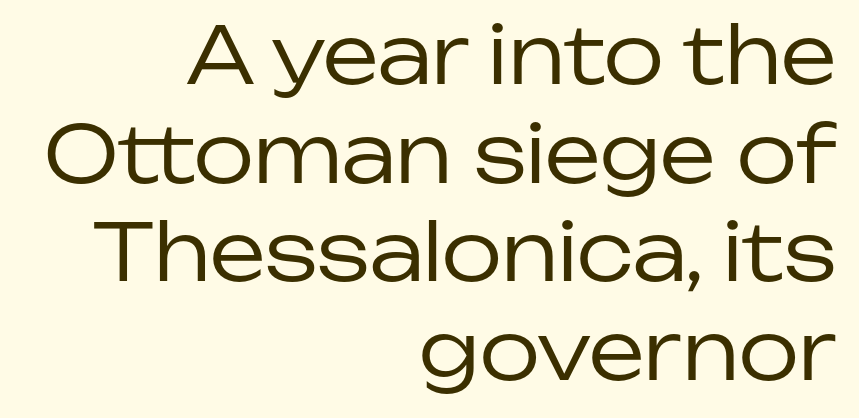
The strokes are not fattened; the text isn't bold. Notice how the stems are strictly vertical — no italics here. Nobody touched the tracking dial on this one. Proportional: the letters do not fall into vertical columns.
